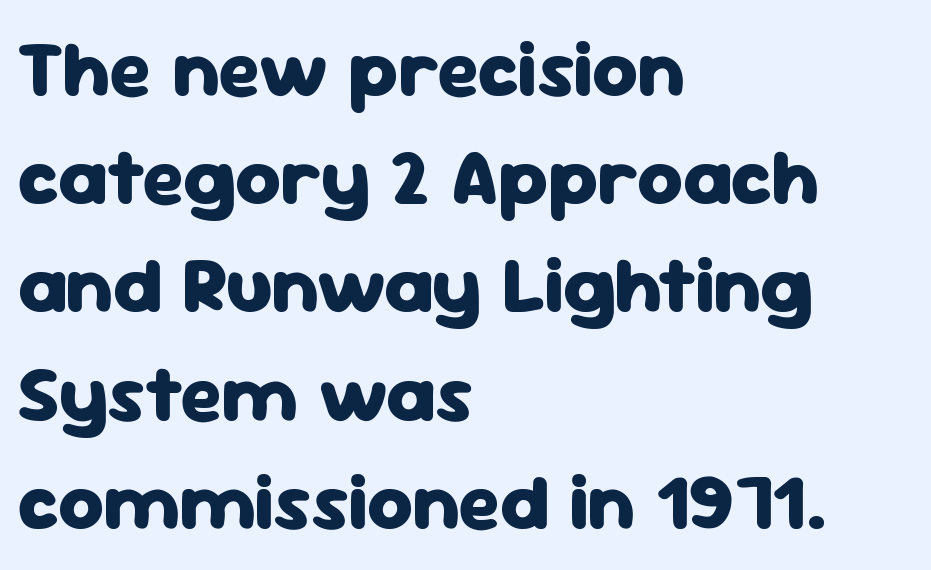
{"serif": "no", "italic": "no", "bold": "yes", "weight": "heavy", "width": "normal", "stroke_contrast": "low", "x_height": "medium", "monospaced": "no", "underline": "no", "align": "left", "line_spacing": "normal", "line_spacing_ratio": 1.37, "letter_spacing": "normal", "letter_spacing_em": 0.0, "glyph_px": 79}
